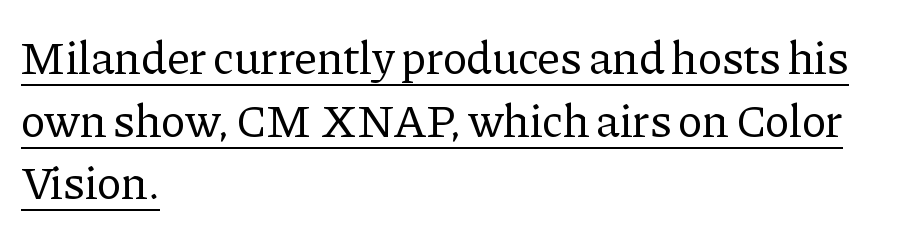
The image shows 47 px regular-weight serif type, upright; set left-aligned, normal line spacing (1.33x), normal letter spacing, underlined; low stroke contrast and a medium x-height.
